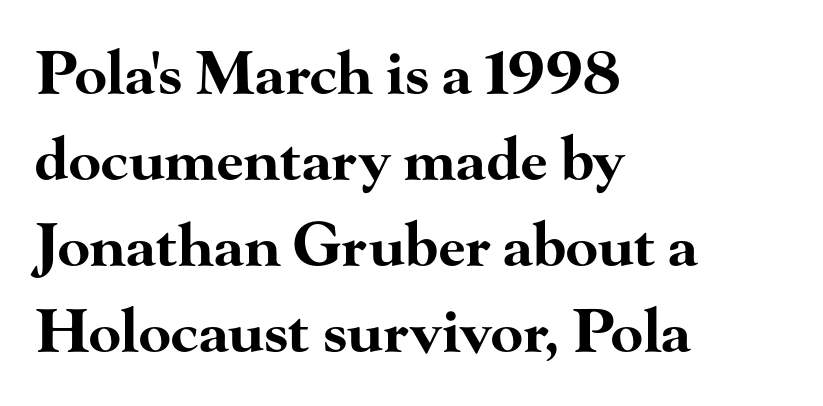
{"serif": "yes", "italic": "no", "bold": "yes", "weight": "bold", "width": "wide", "stroke_contrast": "high", "x_height": "small", "monospaced": "no", "underline": "no", "align": "left", "line_spacing": "normal", "line_spacing_ratio": 1.46, "letter_spacing": "normal", "letter_spacing_em": 0.0, "glyph_px": 59}
